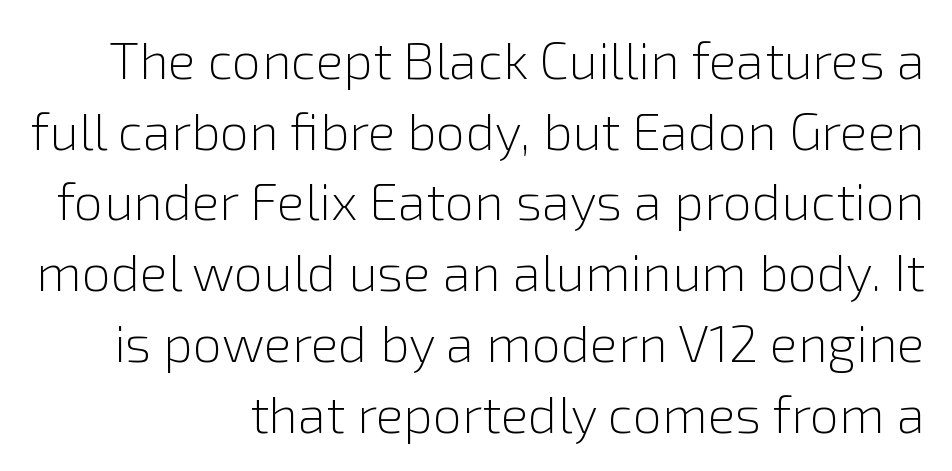
{"serif": "no", "italic": "no", "bold": "no", "weight": "light", "width": "normal", "x_height": "medium", "monospaced": "no", "underline": "no", "align": "right", "line_spacing": "normal", "line_spacing_ratio": 1.36, "letter_spacing": "normal", "letter_spacing_em": 0.0, "glyph_px": 52}
